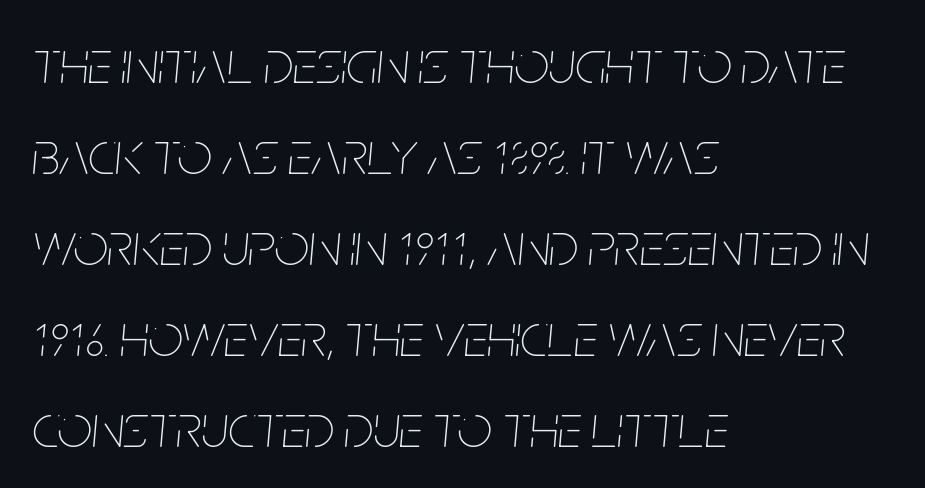
Q: Is the text bold? A: No.
Q: Is the text italic (slanted)? A: Yes, it leans right by about 5 degrees.
Q: Is the text underlined? A: No.
Q: How is the paragraph aligned? A: Left-aligned.
Q: Is the spacing between letters normal or unusually wide? A: Normal.
Q: Is the spacing between lines tight, normal or loose? A: Normal.
Q: Width (condensed, normal, or wide)? A: Condensed.
Q: Stroke contrast? A: Low.
Q: x-height? A: Large.
Q: Monospaced? A: No.
